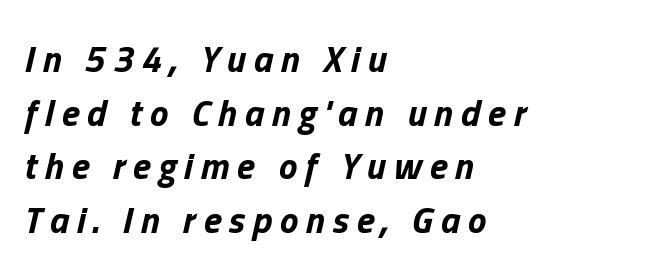
The image shows 37 px bold type, italic (leaning right); set left-aligned, normal line spacing (1.45x), unusually wide letter spacing (+0.21 em), not underlined; low stroke contrast and a medium x-height.
